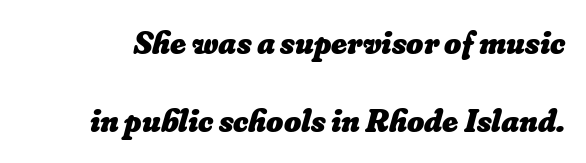
{"bold": "yes", "weight": "heavy", "width": "normal", "stroke_contrast": "low", "x_height": "small", "monospaced": "no", "underline": "no", "line_spacing": "loose", "line_spacing_ratio": 2.37, "letter_spacing": "normal", "letter_spacing_em": 0.0, "glyph_px": 33}
